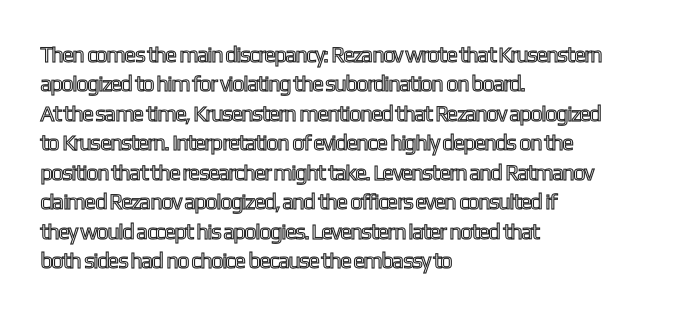
Q: Is the text italic (slanted)? A: No, it is upright.
Q: Is the text underlined? A: No.
Q: How is the paragraph aligned? A: Left-aligned.
Q: Is the spacing between letters normal or unusually wide? A: Normal.
Q: Is the spacing between lines tight, normal or loose? A: Normal.
